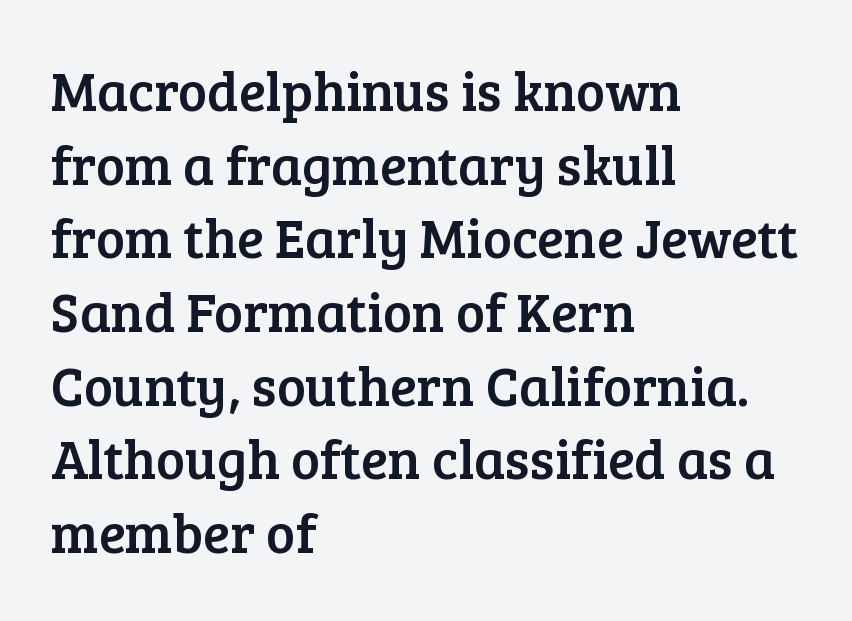
{"serif": "yes", "italic": "no", "width": "normal", "stroke_contrast": "low", "x_height": "medium", "monospaced": "no", "underline": "no", "align": "left", "line_spacing": "normal", "line_spacing_ratio": 1.34, "letter_spacing": "normal", "letter_spacing_em": 0.0, "glyph_px": 55}
